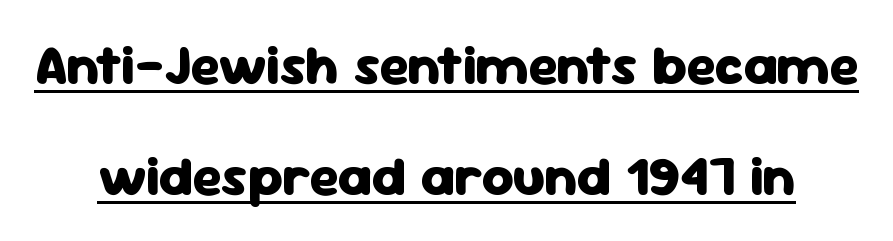
{"serif": "no", "italic": "no", "bold": "yes", "weight": "heavy", "width": "normal", "stroke_contrast": "low", "x_height": "medium", "monospaced": "no", "underline": "yes", "line_spacing": "loose", "line_spacing_ratio": 2.01, "letter_spacing": "normal", "letter_spacing_em": 0.0, "glyph_px": 55}
